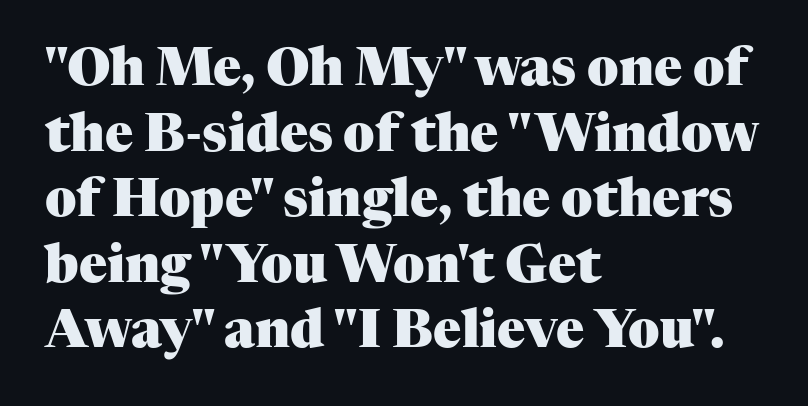
Q: Is the text bold? A: Yes.
Q: Is the text italic (slanted)? A: No, it is upright.
Q: Is the typeface a serif or a sans-serif typeface? A: Serif.
Q: Is the text underlined? A: No.
Q: How is the paragraph aligned? A: Left-aligned.
Q: Is the spacing between letters normal or unusually wide? A: Normal.
Q: Is the spacing between lines tight, normal or loose? A: Normal.
Q: Width (condensed, normal, or wide)? A: Normal.
Q: Stroke contrast? A: Medium.
Q: x-height? A: Medium.
Q: Monospaced? A: No.
